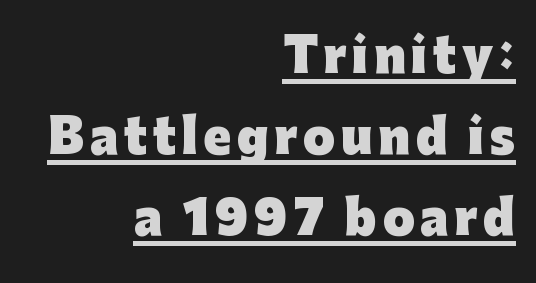
Q: Is the text bold? A: Yes.
Q: Is the text italic (slanted)? A: No, it is upright.
Q: Is the typeface a serif or a sans-serif typeface? A: Sans-serif.
Q: Is the text underlined? A: Yes.
Q: How is the paragraph aligned? A: Right-aligned.
Q: Width (condensed, normal, or wide)? A: Normal.
Q: Stroke contrast? A: Low.
Q: x-height? A: Medium.
Q: Monospaced? A: No.
